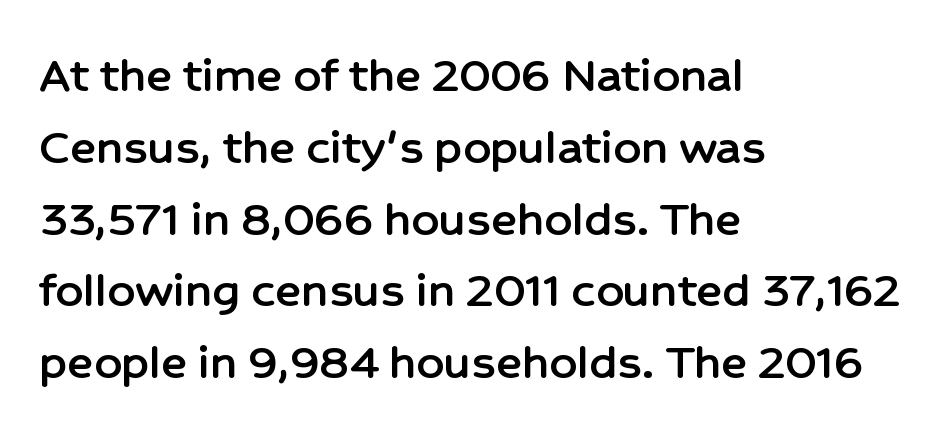
The space directly below the letters is spotless. Notice how the stems are strictly vertical — no italics here. Does the type have serifs? No, each stem ends abruptly. Where is the straight margin? On the left.
